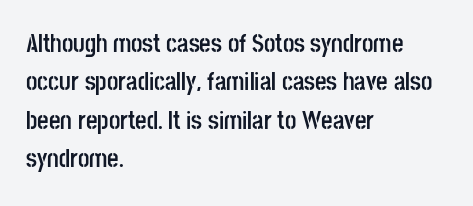
{"italic": "no", "bold": "yes", "underline": "no", "align": "left", "line_spacing": "normal", "line_spacing_ratio": 1.54, "letter_spacing": "normal", "letter_spacing_em": 0.0, "glyph_px": 25}
